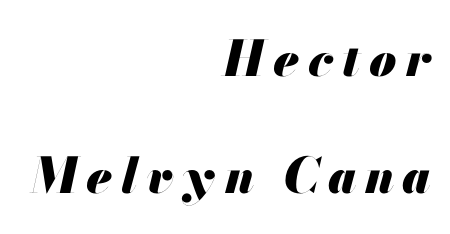
There's an unmistakable incline to the writing here. Beneath every word, the page is bare. Caption: multi-line text, flush right, ragged left. Baseline-to-baseline distance is far greater than the letter height. The passage shown is emphatically bold. The face used here is proportionally spaced, like ordinary book or web type.
